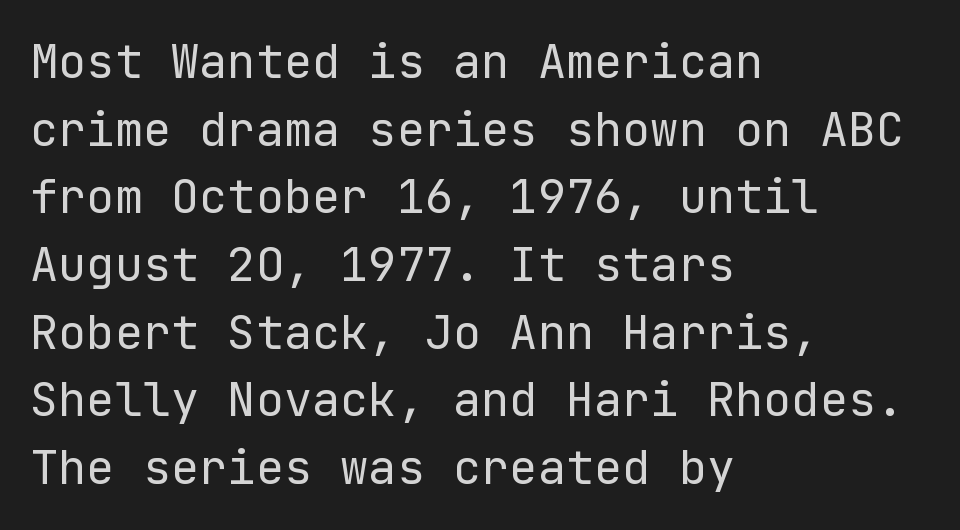
The image shows 47 px regular-weight sans-serif type, upright; set left-aligned, normal line spacing (1.44x), normal letter spacing, not underlined; low stroke contrast and a medium x-height.
